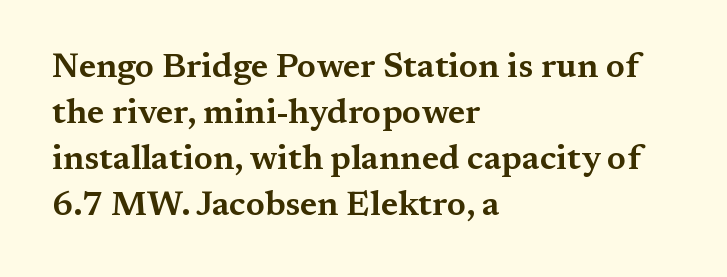
Posture: upright roman. A clean baseline with only descenders dipping below it. Old-style or modern, the face here clearly has serifs. The space between consecutive lines is moderate. Words appear dense and cohesive because spacing is normal.
